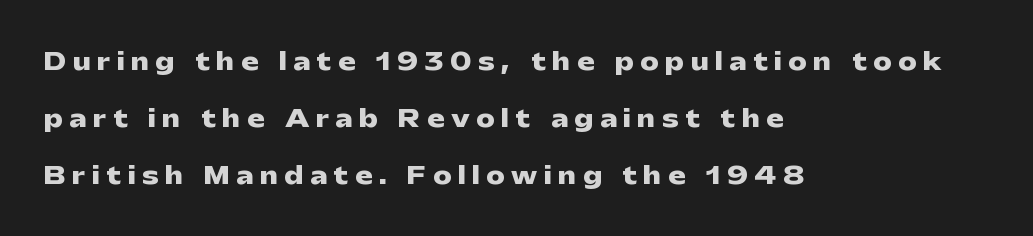
{"italic": "no", "bold": "yes", "underline": "no", "align": "left", "line_spacing": "loose", "line_spacing_ratio": 2.47, "letter_spacing": "wide", "letter_spacing_em": 0.29, "glyph_px": 23}
